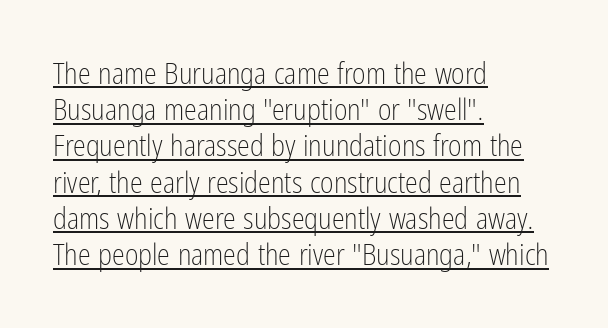
The image shows 29 px light, condensed sans-serif type, upright; set left-aligned, normal line spacing (1.25x), normal letter spacing, underlined; low stroke contrast and a medium x-height.
